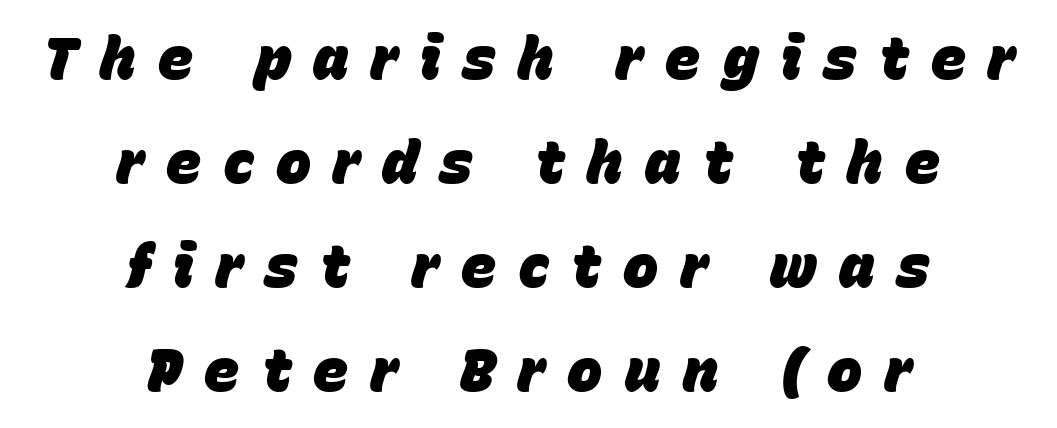
{"italic": "yes", "lean": "right", "slant_degrees": 15, "bold": "yes", "weight": "heavy", "width": "normal", "stroke_contrast": "low", "x_height": "large", "monospaced": "no", "underline": "no", "align": "center", "line_spacing_ratio": 1.76, "letter_spacing": "wide", "letter_spacing_em": 0.38, "glyph_px": 59}
